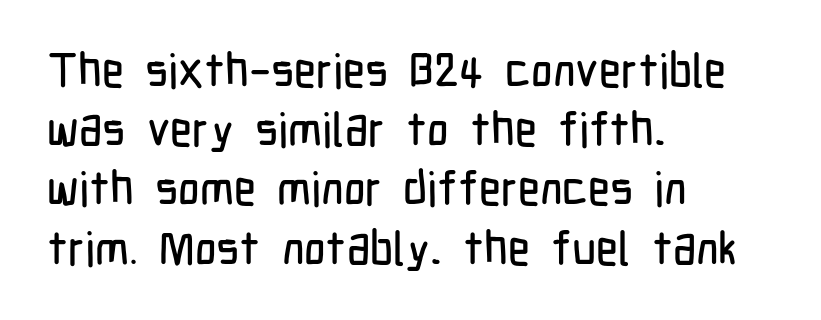
Students, note that the glyphs here touch the page at normal intervals. Here the designer chose a conventional face with non-uniform glyph widths. The face used here is a sans, in the tradition of grotesques and geometrics. When letters stand straight like this, we call the style roman or upright. Does the copy run flush right? No — it runs flush left.
